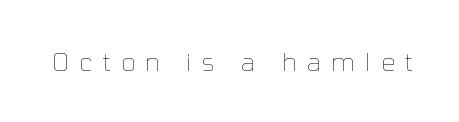
The typeface has the unassuming heft of standard copy or less. Glance below the letters and you will spot only blank space. Look at the tracking — it's clearly loosened, letters drifting apart. Posture: upright roman.
